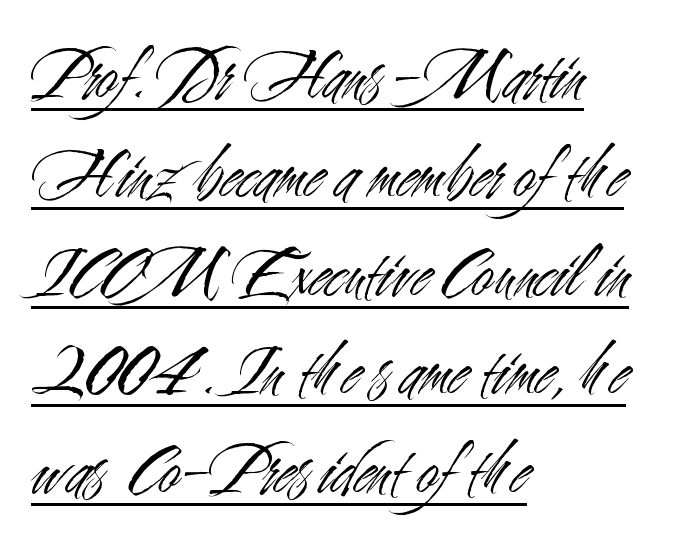
Q: Is the text bold? A: No.
Q: Is the text italic (slanted)? A: Yes.
Q: Is the typeface a serif or a sans-serif typeface? A: Sans-serif.
Q: Is the text underlined? A: Yes.
Q: How is the paragraph aligned? A: Left-aligned.
Q: Is the spacing between letters normal or unusually wide? A: Normal.
Q: Is the spacing between lines tight, normal or loose? A: Normal.
Q: Width (condensed, normal, or wide)? A: Condensed.
Q: Stroke contrast? A: Medium.
Q: x-height? A: Small.
Q: Monospaced? A: No.
